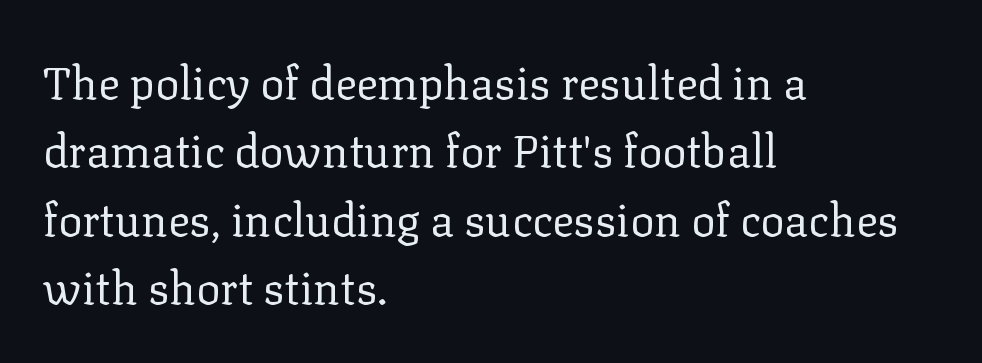
{"serif": "yes", "italic": "no", "bold": "no", "weight": "regular", "width": "normal", "stroke_contrast": "low", "x_height": "medium", "monospaced": "no", "underline": "no", "align": "left", "line_spacing": "normal", "line_spacing_ratio": 1.52, "letter_spacing": "normal", "letter_spacing_em": 0.0, "glyph_px": 45}
